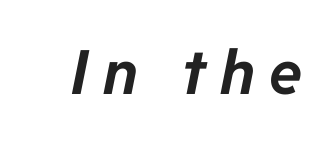
How are the letters spaced? Widely, with obvious added tracking. Emphasis-style slanted type is in use. The rendering uses natural spacing where letterforms have individual widths. Notice how thick the strokes are: this is what a full bold looks like. This rendering features lettering with no underline.
